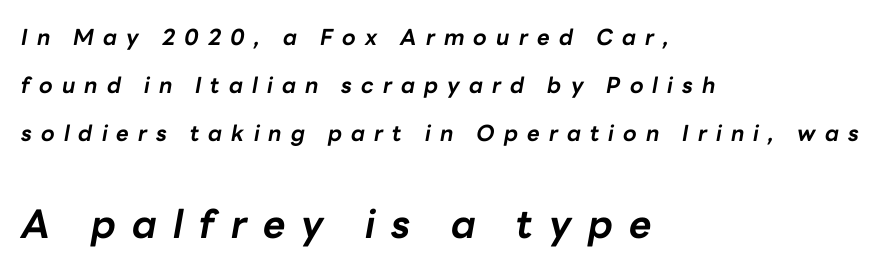
The image shows 39 px bold type, italic (leaning right); set left-aligned, loose line spacing (2.19x), unusually wide letter spacing (+0.41 em), not underlined; the second (bottom) block is 1.77x larger; low stroke contrast and a medium x-height.
